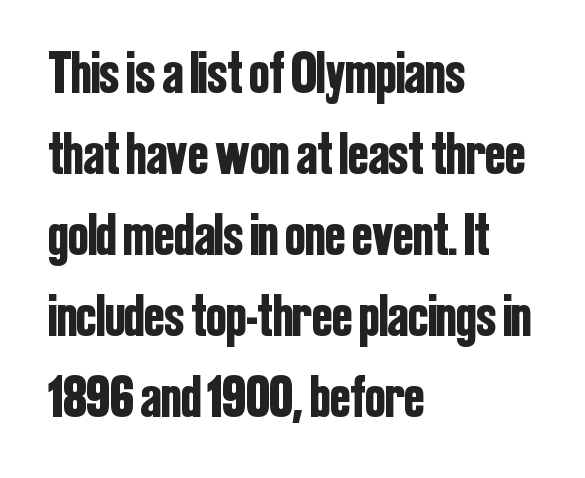
Typeset ragged right — the left edge is the straight one. Nothing sits at the stroke ends, so this counts as sans-serif. Looks like regular typesetting: each glyph gets only the width it needs. This sample uses an upright cut, with every glyph sitting square on the baseline. Baseline-to-baseline distance is the conventional proportion of letter height. Only glyphs here, with clear space below each row.
